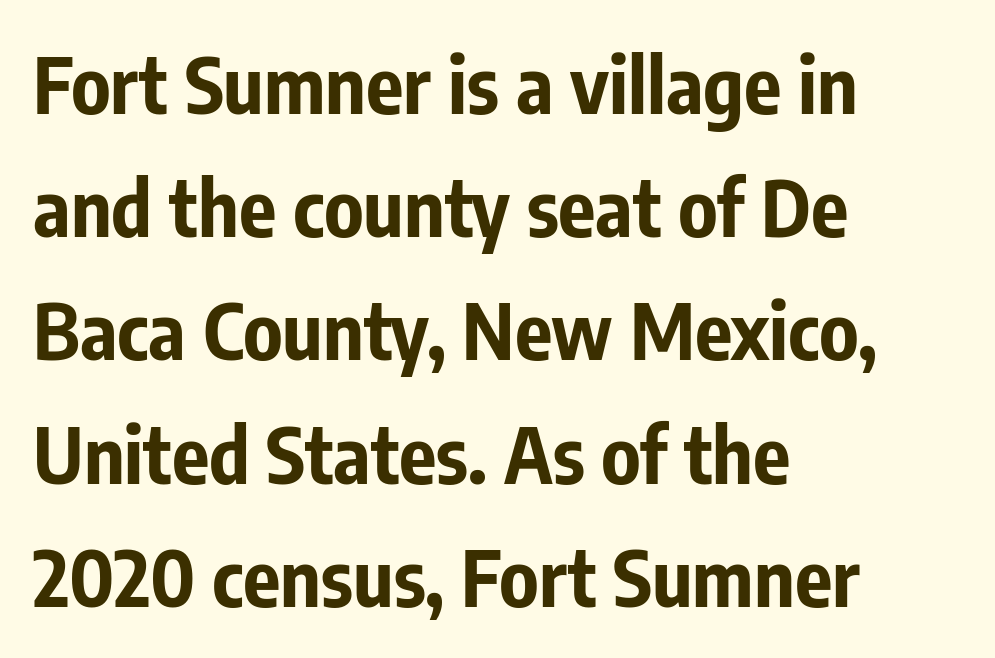
The image shows 78 px bold, condensed sans-serif type, upright; set left-aligned, normal line spacing (1.58x), normal letter spacing, not underlined; low stroke contrast and a medium x-height.
